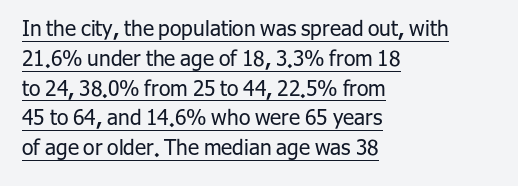
The image shows 21 px text type, upright; set left-aligned, normal line spacing (1.42x), normal letter spacing, underlined.
